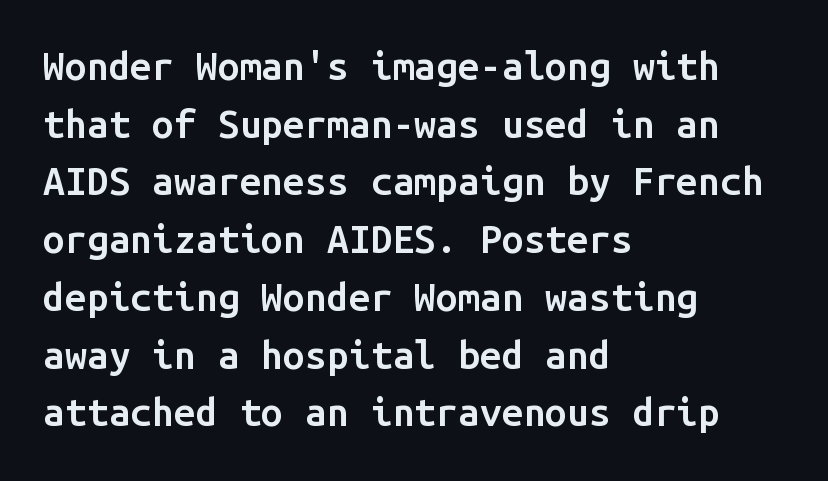
This rendering features lettering with no underline. Note the uniform advance width — an 'i' takes as much space as an 'm'. Grotesque or geometric, the face here clearly has no serifs. This sample uses plain, unmodified letter spacing.
